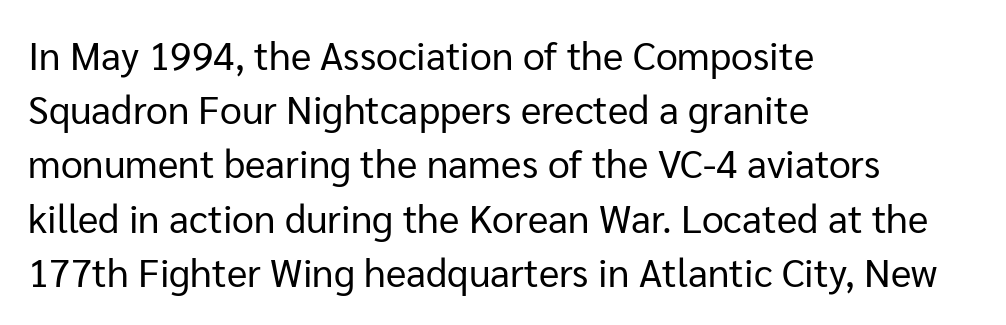
Q: Is the text bold? A: No.
Q: Is the text italic (slanted)? A: No, it is upright.
Q: Is the typeface a serif or a sans-serif typeface? A: Sans-serif.
Q: Is the text underlined? A: No.
Q: How is the paragraph aligned? A: Left-aligned.
Q: Is the spacing between letters normal or unusually wide? A: Normal.
Q: Is the spacing between lines tight, normal or loose? A: Normal.
Q: Width (condensed, normal, or wide)? A: Normal.
Q: Stroke contrast? A: Low.
Q: x-height? A: Medium.
Q: Monospaced? A: No.
